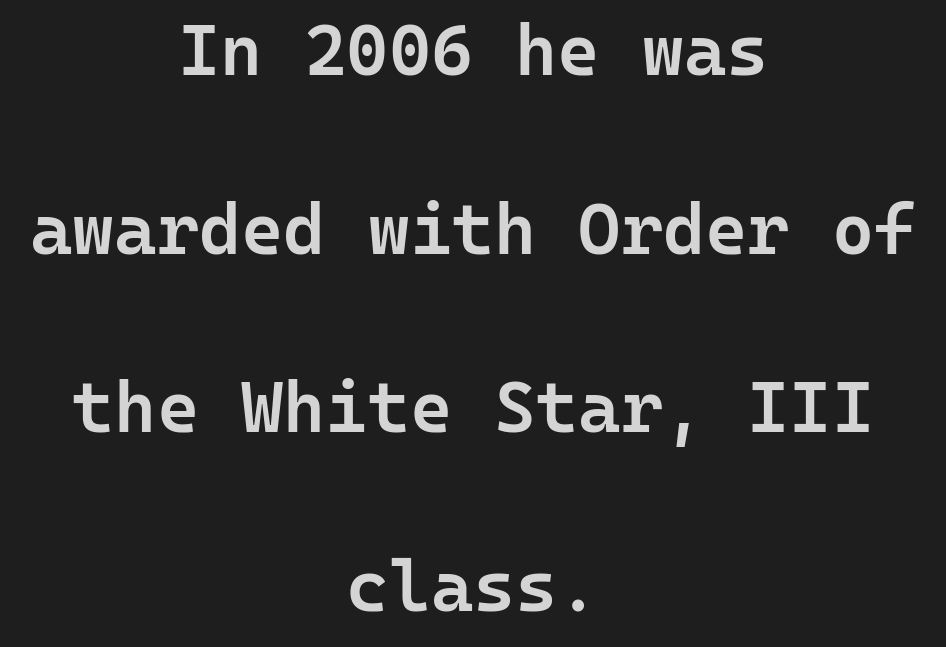
Summary of weight: moderately heavy, a semibold. Lines of text with bare space underneath. Is the letter spacing exaggerated? No — it looks like the ordinary default. No feet cap the strokes, marking this as sans-serif type.
